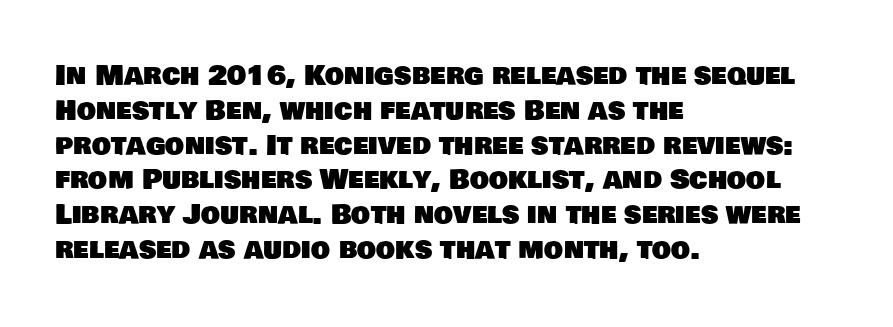
Q: Is the text underlined? A: No.
Q: How is the paragraph aligned? A: Left-aligned.
Q: Is the spacing between letters normal or unusually wide? A: Normal.
Q: Is the spacing between lines tight, normal or loose? A: Normal.
